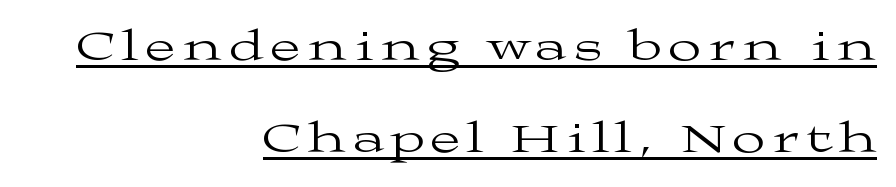
No chunkiness to these letters — they're not bold. Looks like regular typesetting: each glyph gets only the width it needs. Upright lettering throughout. The words here are underlined. Notice the wide empty band between every row — that's loose leading. These lines are set flush right with a ragged left edge.
